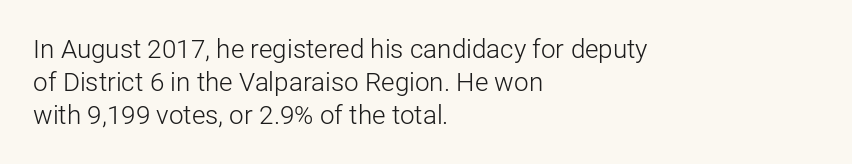
Check the space under the baseline: it is left empty. Posture: upright roman. Is the type heavy? It reads as light-to-regular instead. One-word summary of the alignment: left. The line-height multiplier appears to be the usual default.
